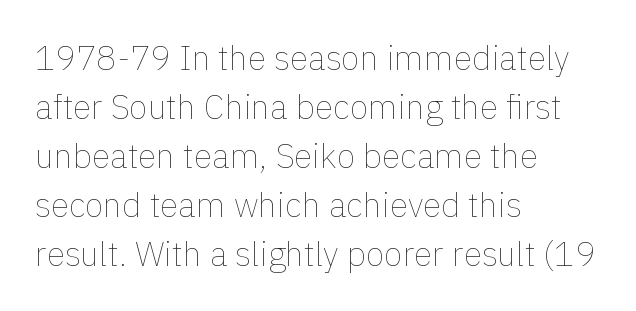
The block of text has a typical density, with ordinary space between rows. Characters follow at the spacing the type designer built in. The strokes are not fattened; the text isn't bold. The gap between lines stays unmarked.
